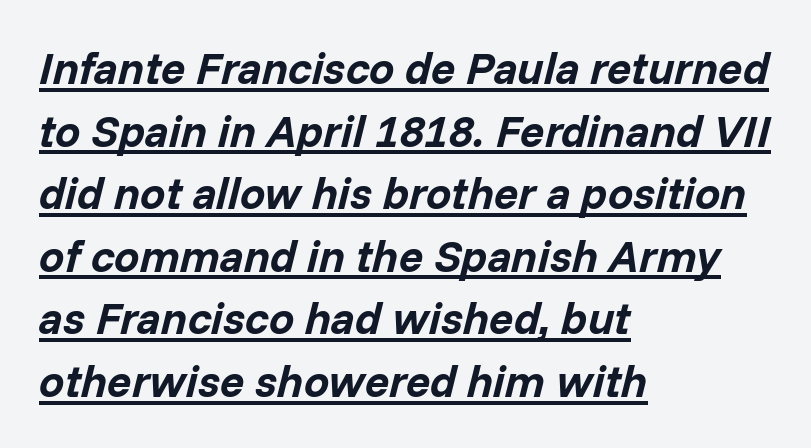
{"italic": "yes", "lean": "right", "slant_degrees": 14, "bold": "yes", "weight": "bold", "width": "normal", "stroke_contrast": "low", "x_height": "medium", "monospaced": "no", "underline": "yes", "align": "left", "line_spacing": "normal", "line_spacing_ratio": 1.39, "letter_spacing": "normal", "letter_spacing_em": 0.0, "glyph_px": 45}
